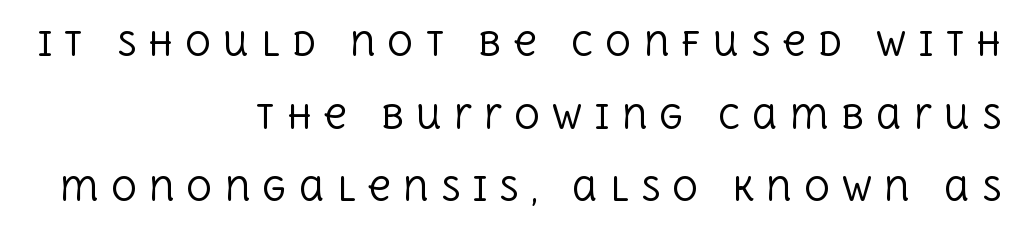
Casual observation: everything's shoved over to the right. No word sits above an underline. Check where the strokes stop: tiny serifs finish them off. The passage shown is not bold in any degree. Someone cranked the tracking dial way up on this one.
